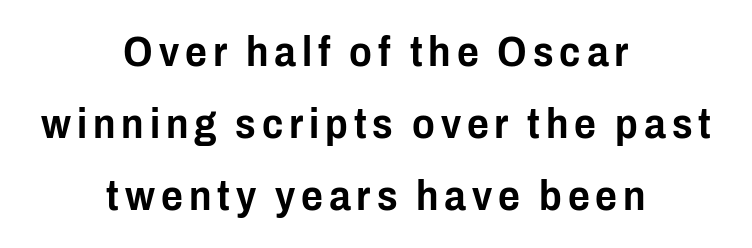
Q: Is the text italic (slanted)? A: No, it is upright.
Q: Is the typeface a serif or a sans-serif typeface? A: Sans-serif.
Q: Is the text underlined? A: No.
Q: How is the paragraph aligned? A: Centered.
Q: Width (condensed, normal, or wide)? A: Condensed.
Q: Stroke contrast? A: Low.
Q: x-height? A: Medium.
Q: Monospaced? A: No.
